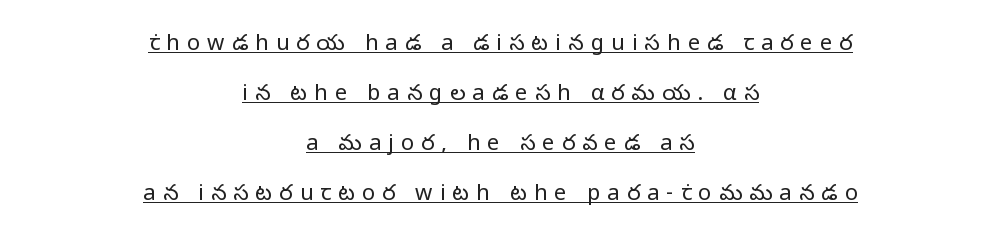
{"italic": "no", "bold": "no", "underline": "yes", "align": "center", "line_spacing": "loose", "line_spacing_ratio": 2.27, "letter_spacing": "wide", "letter_spacing_em": 0.32, "glyph_px": 22}
